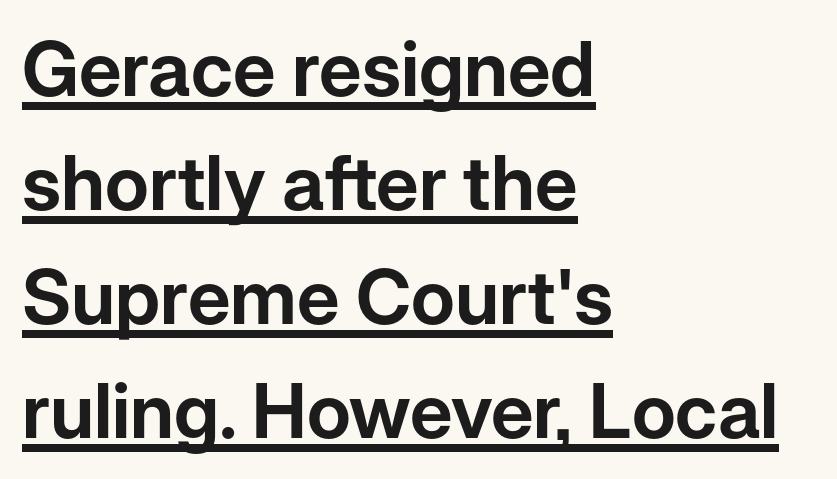
The line-height multiplier appears to be the usual default. Glyph-to-glyph distance matches everyday printed text. These lines are set flush left with a ragged right edge. These lines are composed in type without serifs. In terms of posture, this sample is upright. Here the designer chose a conventional face with non-uniform glyph widths.
